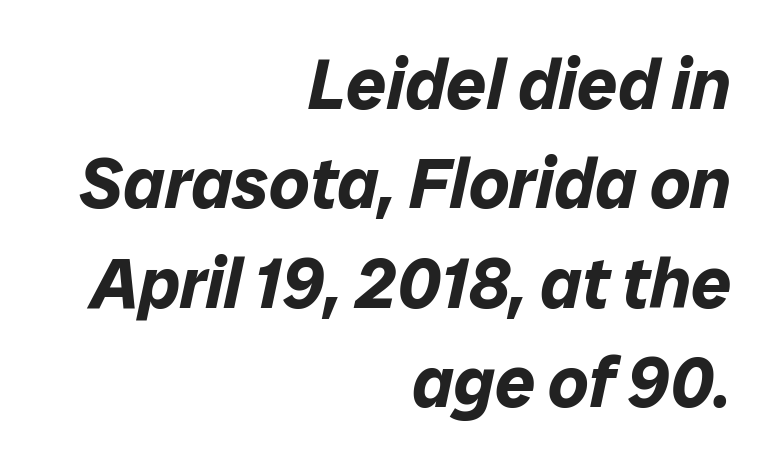
{"italic": "yes", "lean": "right", "slant_degrees": 12, "bold": "yes", "weight": "bold", "width": "normal", "stroke_contrast": "low", "x_height": "medium", "monospaced": "no", "underline": "no", "align": "right", "line_spacing": "normal", "line_spacing_ratio": 1.4, "letter_spacing": "normal", "letter_spacing_em": 0.0, "glyph_px": 71}
